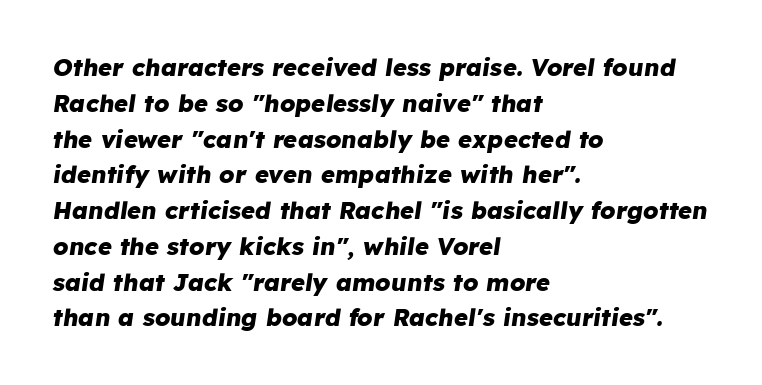
Q: Is the text bold? A: Yes.
Q: Is the text italic (slanted)? A: Yes, it leans right by about 8 degrees.
Q: Is the text underlined? A: No.
Q: How is the paragraph aligned? A: Left-aligned.
Q: Is the spacing between letters normal or unusually wide? A: Normal.
Q: Is the spacing between lines tight, normal or loose? A: Normal.
